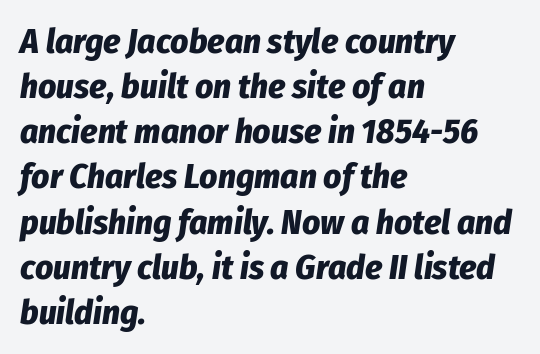
Each word holds together tightly as a unit, with standard inter-letter gaps. The whole block is typeset with a tilt. This sample keeps an unexceptional amount of space between lines. The string is rendered with underlining switched off.
